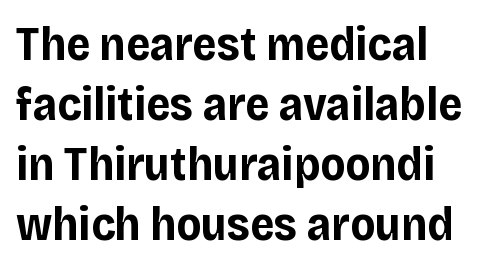
Anything drawn beneath the words? Only blank space. If you drew a ruler down the left edge, every line would touch it. Honestly, the letter spacing is just normal — you wouldn't notice it. These lines carry a lot of weight — the face is fully bold.
